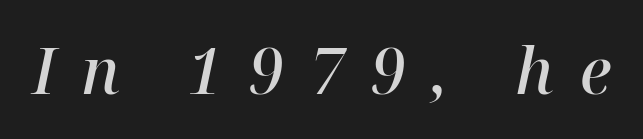
Q: Is the text bold? A: Semi-bold.
Q: Is the text italic (slanted)? A: Yes, it leans right by about 12 degrees.
Q: Is the typeface a serif or a sans-serif typeface? A: Serif.
Q: Is the text underlined? A: No.
Q: Is the spacing between letters normal or unusually wide? A: Unusually wide.
Q: Width (condensed, normal, or wide)? A: Normal.
Q: Stroke contrast? A: High.
Q: x-height? A: Medium.
Q: Monospaced? A: No.
